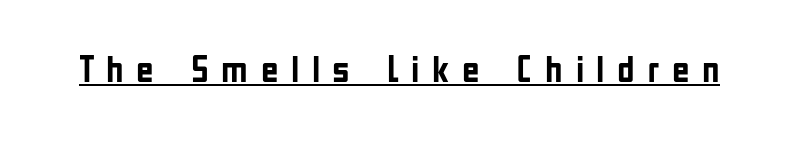
The face used here has the dense, thick strokes of a bold. Here the designer chose a conventional face with non-uniform glyph widths. Emphasis is given by a line drawn under the lettering. Inter-character spacing is expanded well beyond the font's built-in metrics. Posture: upright roman. Unlike a traditional serif, this face leaves its strokes unadorned.
